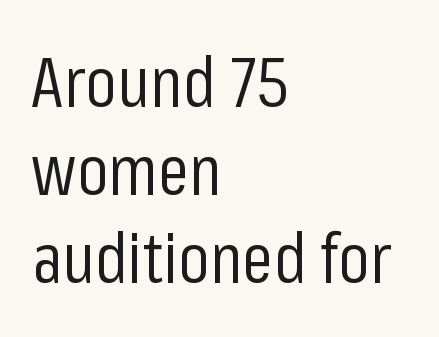
Q: Is the text bold? A: No.
Q: Is the text italic (slanted)? A: No, it is upright.
Q: Is the typeface a serif or a sans-serif typeface? A: Sans-serif.
Q: Is the text underlined? A: No.
Q: How is the paragraph aligned? A: Left-aligned.
Q: Is the spacing between letters normal or unusually wide? A: Normal.
Q: Is the spacing between lines tight, normal or loose? A: Normal.
Q: Width (condensed, normal, or wide)? A: Condensed.
Q: Stroke contrast? A: Low.
Q: x-height? A: Medium.
Q: Monospaced? A: No.
